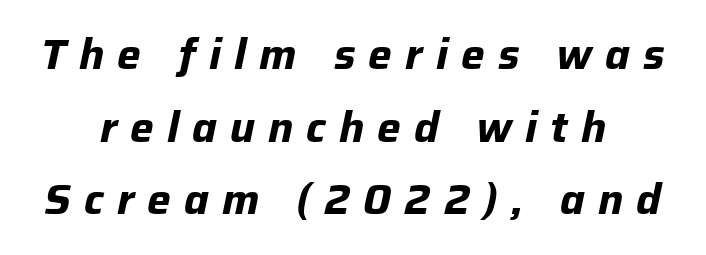
{"italic": "yes", "lean": "right", "slant_degrees": 12, "bold": "yes", "weight": "bold", "width": "normal", "stroke_contrast": "low", "x_height": "medium", "monospaced": "no", "underline": "no", "align": "center", "line_spacing_ratio": 1.73, "letter_spacing": "wide", "letter_spacing_em": 0.31, "glyph_px": 42}
